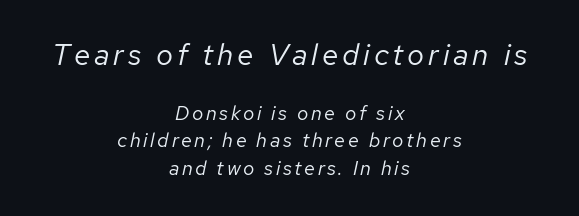
The image shows 30 px regular-weight type, italic (leaning right); set centered, normal line spacing (1.37x), not underlined; the first (top) block is 1.5x larger; low stroke contrast and a medium x-height.
